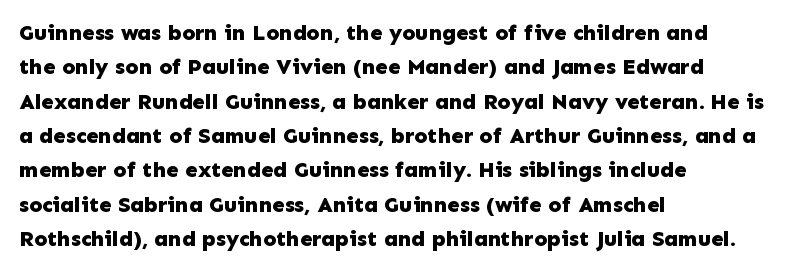
{"italic": "no", "bold": "yes", "underline": "no", "align": "left", "line_spacing": "normal", "line_spacing_ratio": 1.56, "letter_spacing": "normal", "letter_spacing_em": 0.0, "glyph_px": 22}
